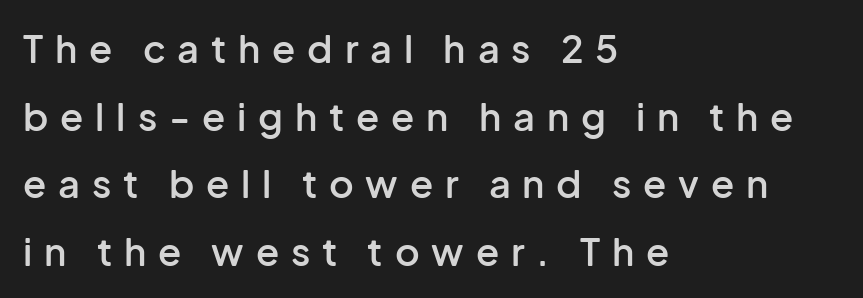
Q: Is the text bold? A: Semi-bold.
Q: Is the text italic (slanted)? A: No, it is upright.
Q: Is the typeface a serif or a sans-serif typeface? A: Sans-serif.
Q: Is the text underlined? A: No.
Q: How is the paragraph aligned? A: Left-aligned.
Q: Is the spacing between letters normal or unusually wide? A: Unusually wide.
Q: Width (condensed, normal, or wide)? A: Normal.
Q: Stroke contrast? A: Low.
Q: x-height? A: Medium.
Q: Monospaced? A: No.
